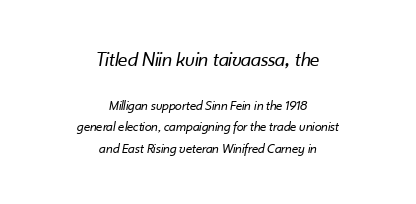
{"italic": "yes", "lean": "right", "slant_degrees": 10, "bold": "no", "underline": "no", "align": "center", "line_spacing": "normal", "line_spacing_ratio": 1.56, "letter_spacing": "normal", "letter_spacing_em": 0.0, "larger_block": "first", "size_ratio": 1.5, "glyph_px": 21}
